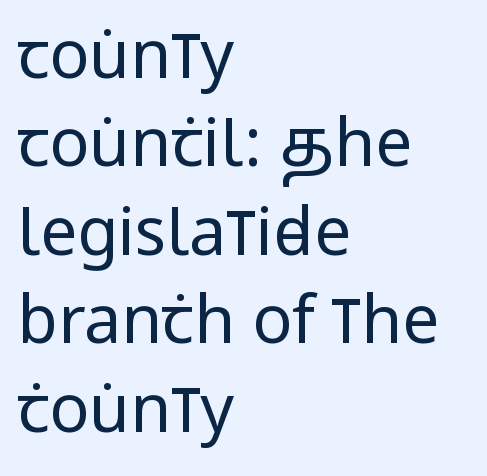
The type is set solid horizontally, with unmodified tracking. Plain, unruled lines of type. Unlike a traditional serif, this face leaves its strokes unadorned. Posture: vertical. Note the varied advance widths — an 'i' is clearly narrower than an 'm'. This block has exactly the height ordinary leading produces.
